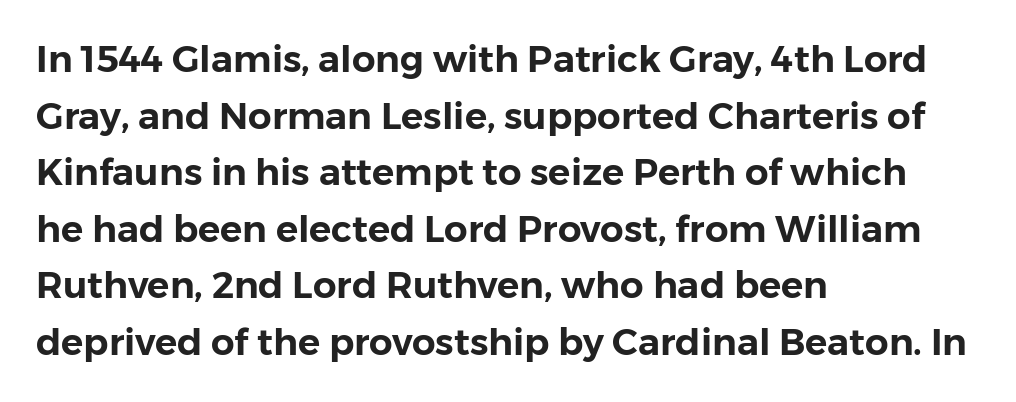
Letter spacing: default. The lines in this sample share a left origin and differ only in where they stop. Examine the stroke ends and you'll find no serifs. The block of text has a typical density, with ordinary space between rows. Rendered with straight, roman letterforms. The space directly below the letters is spotless.
